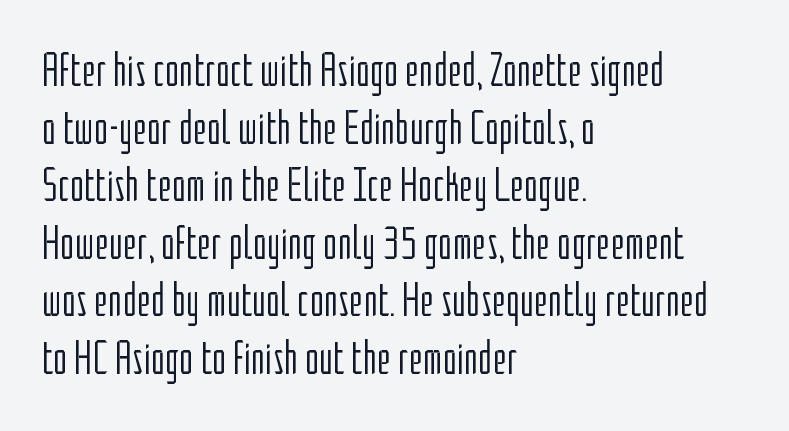
{"serif": "no", "italic": "no", "bold": "no", "weight": "light", "width": "condensed", "stroke_contrast": "low", "x_height": "medium", "monospaced": "no", "underline": "no", "align": "left", "line_spacing_ratio": 1.2, "letter_spacing": "normal", "letter_spacing_em": 0.0, "glyph_px": 48}
